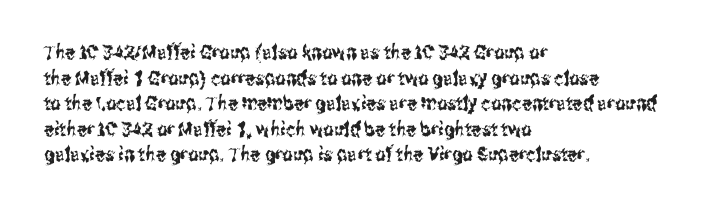
{"italic": "no", "underline": "no", "align": "left", "line_spacing": "normal", "line_spacing_ratio": 1.28, "letter_spacing": "normal", "letter_spacing_em": 0.0, "glyph_px": 20}
